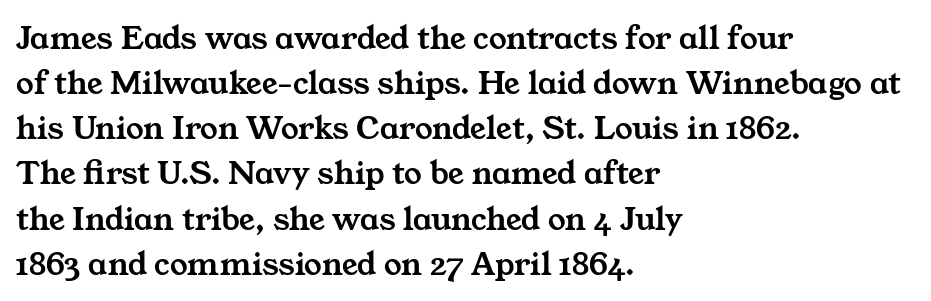
Q: Is the typeface a serif or a sans-serif typeface? A: Serif.
Q: Is the text underlined? A: No.
Q: How is the paragraph aligned? A: Left-aligned.
Q: Is the spacing between letters normal or unusually wide? A: Normal.
Q: Is the spacing between lines tight, normal or loose? A: Normal.
Q: Width (condensed, normal, or wide)? A: Wide.
Q: Stroke contrast? A: Medium.
Q: x-height? A: Medium.
Q: Monospaced? A: No.
